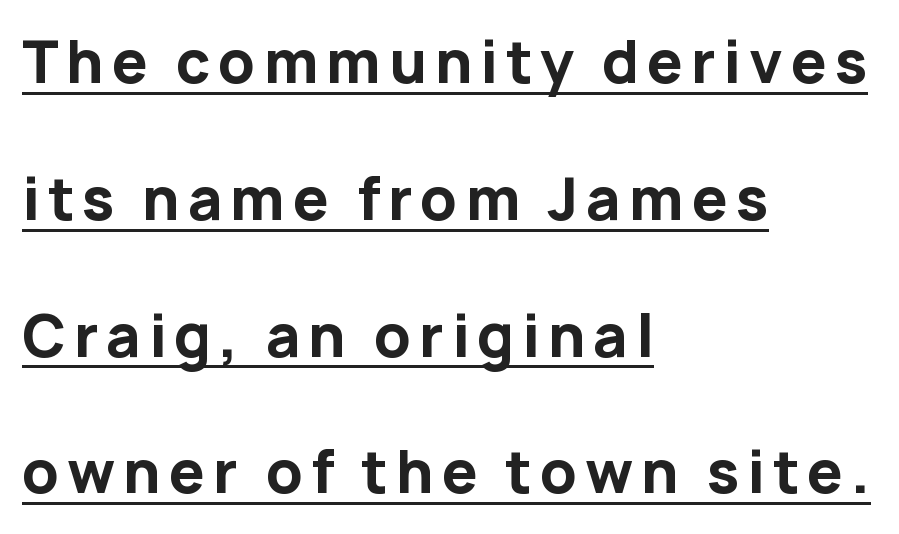
Q: Is the text bold? A: Yes.
Q: Is the text italic (slanted)? A: No, it is upright.
Q: Is the typeface a serif or a sans-serif typeface? A: Sans-serif.
Q: Is the text underlined? A: Yes.
Q: How is the paragraph aligned? A: Left-aligned.
Q: Is the spacing between lines tight, normal or loose? A: Loose.
Q: Width (condensed, normal, or wide)? A: Normal.
Q: Stroke contrast? A: Low.
Q: x-height? A: Medium.
Q: Monospaced? A: No.
